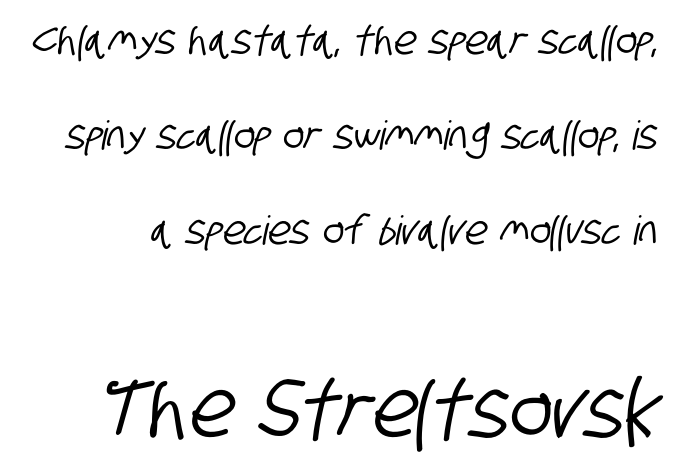
Spacing between characters is what you'd get straight out of the box. Each letter keeps its own natural width here, so spacing adapts to shape. The space between consecutive lines is lavish. Small over large — that's the arrangement of the two blocks here.
